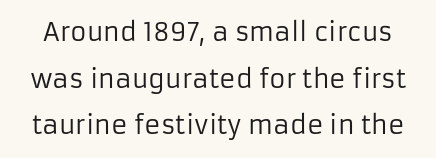
The image shows 25 px text type, upright; set line spacing 1.87x, normal letter spacing, not underlined.
